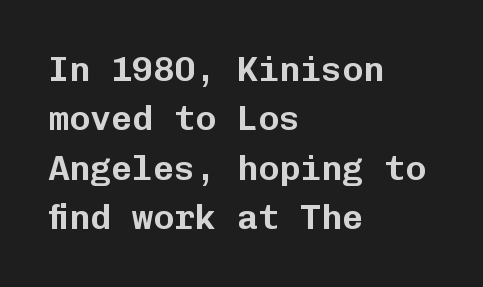
The image shows 35 px sans-serif type, upright, monospaced; set left-aligned, normal line spacing (1.41x), normal letter spacing, not underlined; low stroke contrast and a medium x-height.
